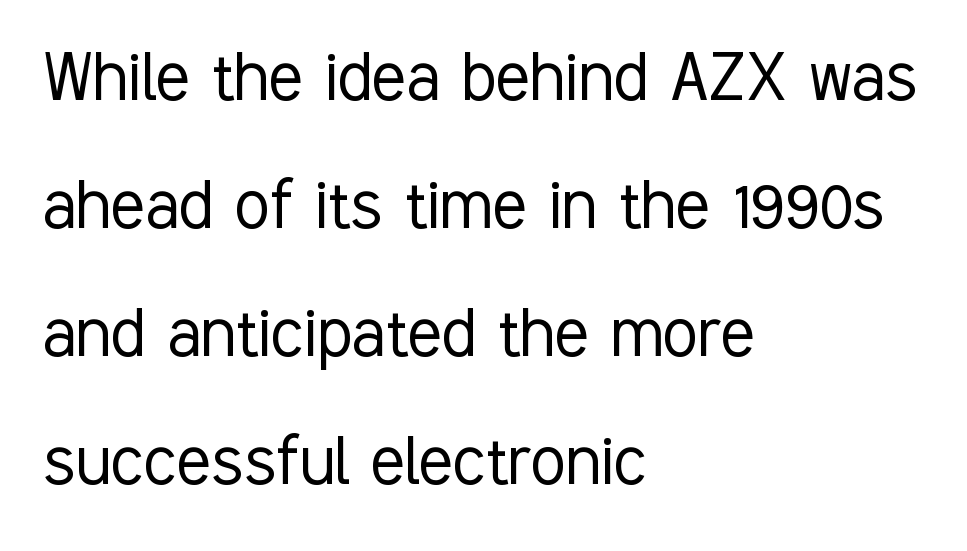
{"serif": "no", "italic": "no", "bold": "no", "weight": "light", "width": "condensed", "stroke_contrast": "low", "x_height": "medium", "monospaced": "no", "underline": "no", "align": "left", "line_spacing": "normal", "line_spacing_ratio": 1.6, "letter_spacing": "normal", "letter_spacing_em": 0.0, "glyph_px": 80}
